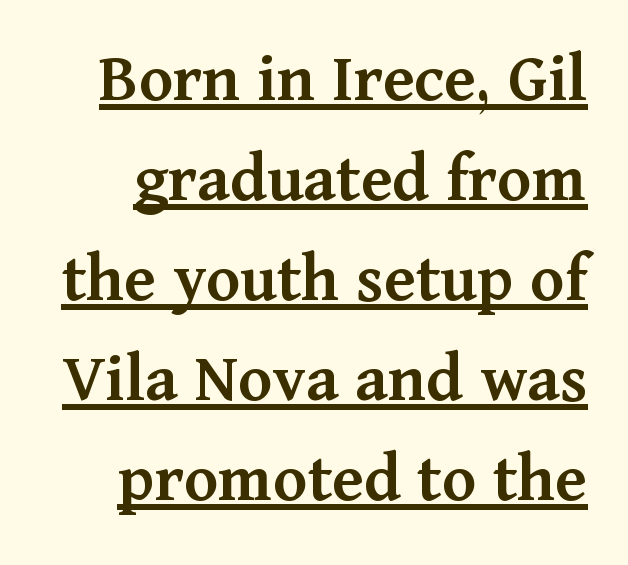
{"serif": "yes", "italic": "no", "bold": "semi", "weight": "semibold", "width": "normal", "stroke_contrast": "medium", "x_height": "medium", "monospaced": "no", "underline": "yes", "line_spacing": "normal", "line_spacing_ratio": 1.41, "letter_spacing": "normal", "letter_spacing_em": 0.0, "glyph_px": 71}
